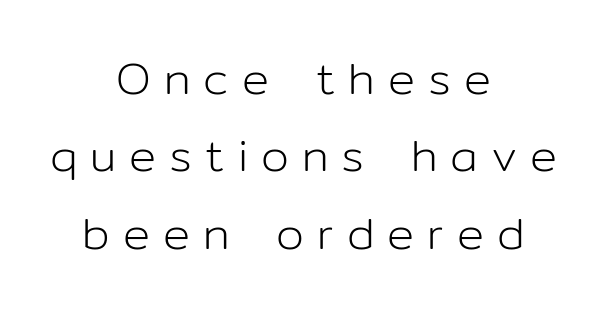
The image shows 45 px light sans-serif type, upright; set centered, line spacing 1.72x, unusually wide letter spacing (+0.29 em), not underlined; low stroke contrast and a medium x-height.
